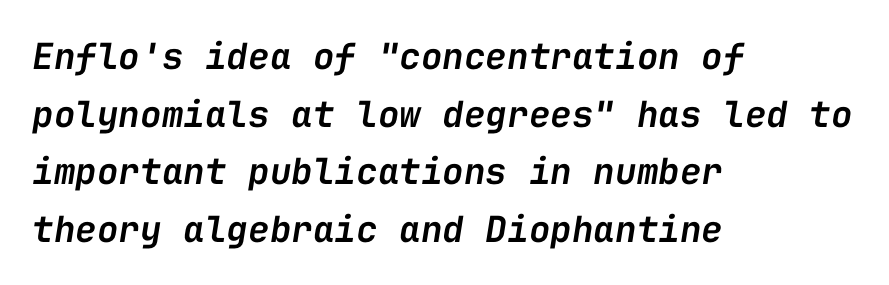
Does the copy run flush right? No — it runs flush left. Underline: absent. Think of a typewriter: that constant character pitch is what you see here. The font's italic variant was chosen for this text. The letters are semibold — heavier than regular but short of a full bold. Notice how descenders clear the ascenders below comfortably — that's standard leading.
